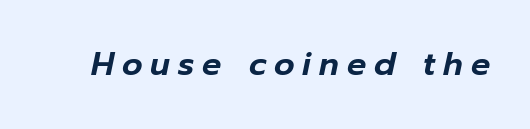
The image shows 32 px text type, italic (leaning right); set unusually wide letter spacing (+0.25 em), not underlined; low stroke contrast and a medium x-height.
